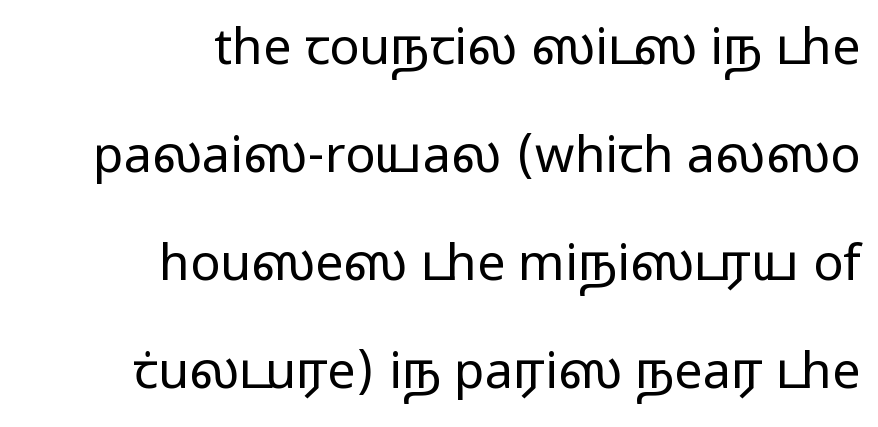
The image shows 50 px regular-weight, wide sans-serif type, upright; set right-aligned, loose line spacing (2.16x), normal letter spacing, not underlined; low stroke contrast and a medium x-height.
